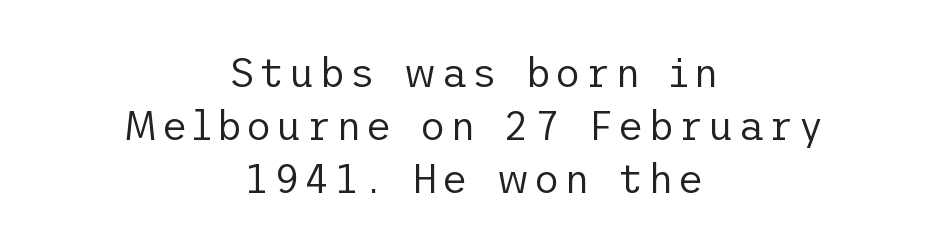
Letters have the restrained weight of plain body copy at most. Each letter's strokes conclude bluntly, with no projecting serifs. Clear beneath every line of the passage. Designer's note — italics off, roman on. Layout note: lines centered. Regarding leading, the lines here are spaced in the standard way.
